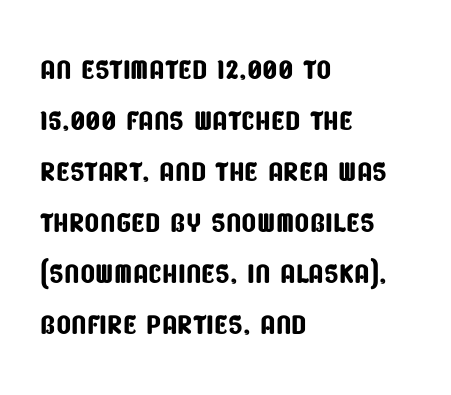
Honestly, the letter spacing is just normal — you wouldn't notice it. A classic flush-left, rag-right setting is used for this passage. The designer left line spacing at the default. The rendering uses natural spacing where letterforms have individual widths. The typeface chosen for these lines omits serifs. Each row of text sits above clean, open space.
